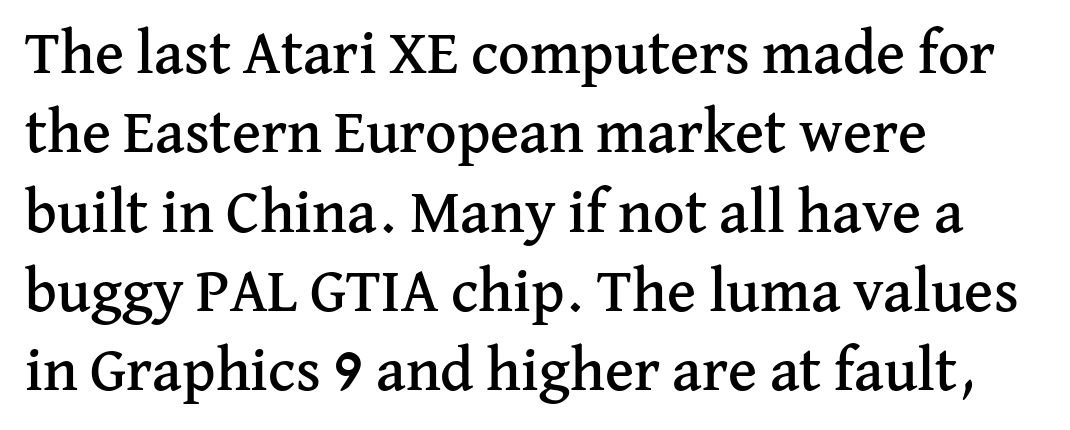
{"serif": "yes", "italic": "no", "width": "normal", "stroke_contrast": "medium", "x_height": "medium", "monospaced": "no", "underline": "no", "align": "left", "line_spacing": "normal", "line_spacing_ratio": 1.3, "letter_spacing": "normal", "letter_spacing_em": 0.0, "glyph_px": 61}
